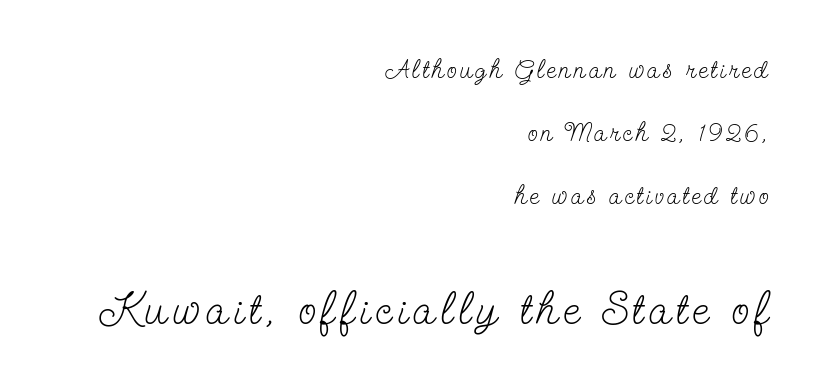
{"serif": "yes", "bold": "no", "weight": "light", "width": "condensed", "stroke_contrast": "low", "x_height": "small", "monospaced": "no", "underline": "no", "align": "right", "line_spacing": "loose", "line_spacing_ratio": 2.42, "larger_block": "second", "size_ratio": 1.77, "glyph_px": 46}
